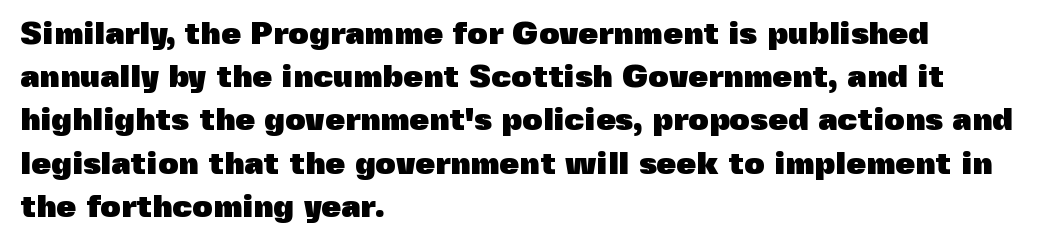
Q: Is the text bold? A: Yes.
Q: Is the text italic (slanted)? A: No, it is upright.
Q: Is the typeface a serif or a sans-serif typeface? A: Sans-serif.
Q: Is the text underlined? A: No.
Q: How is the paragraph aligned? A: Left-aligned.
Q: Is the spacing between letters normal or unusually wide? A: Normal.
Q: Is the spacing between lines tight, normal or loose? A: Normal.
Q: Width (condensed, normal, or wide)? A: Normal.
Q: x-height? A: Medium.
Q: Monospaced? A: No.
